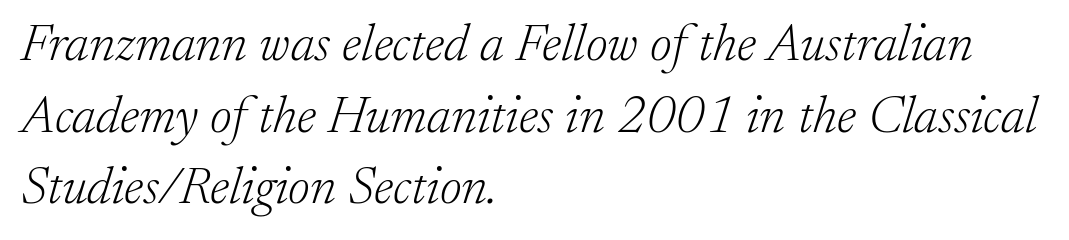
Looking at the ascenders, they clearly lean. Vertical spacing — default. The strip under each line holds only bare page. Here the designer chose a conventional face with non-uniform glyph widths. No letter is thick-stroked: the sample isn't bold. The paragraph shown leans on its left margin.
